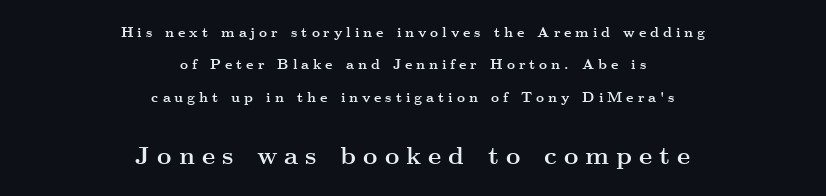
Emphasis by weight is at full strength: bold. Posture: upright roman. Horizontal bands of white between lines are thick stripes. Any mark beneath the type? The region is blank.
